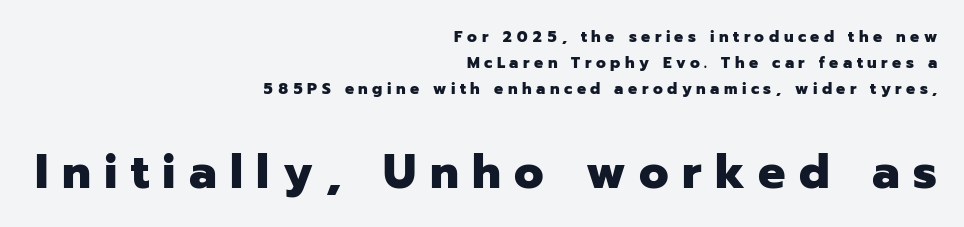
{"serif": "no", "italic": "no", "bold": "yes", "weight": "heavy", "width": "normal", "stroke_contrast": "low", "x_height": "medium", "monospaced": "no", "underline": "no", "align": "right", "line_spacing": "normal", "line_spacing_ratio": 1.61, "letter_spacing": "wide", "letter_spacing_em": 0.28, "larger_block": "second", "size_ratio": 3.0, "glyph_px": 48}
